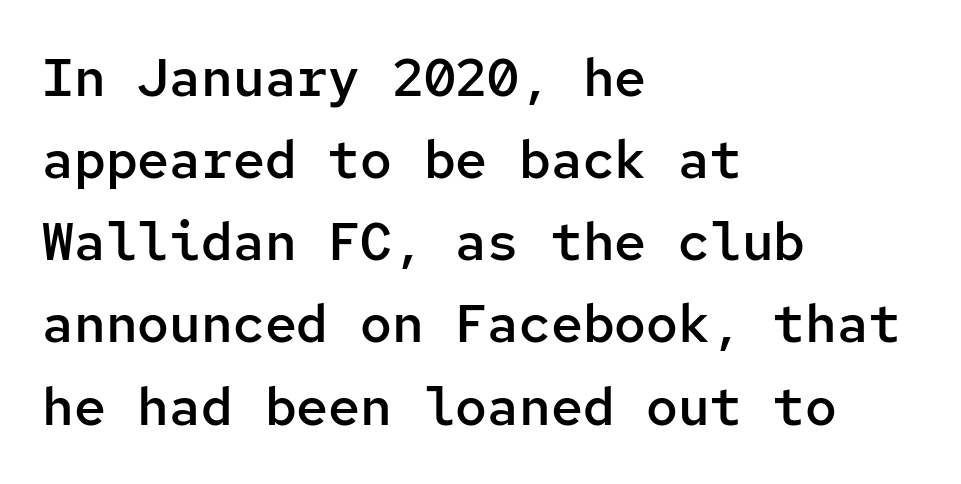
{"serif": "no", "italic": "no", "bold": "semi", "weight": "semibold", "width": "normal", "stroke_contrast": "low", "x_height": "medium", "monospaced": "yes", "underline": "no", "align": "left", "line_spacing": "normal", "line_spacing_ratio": 1.55, "letter_spacing": "normal", "letter_spacing_em": 0.0, "glyph_px": 53}
